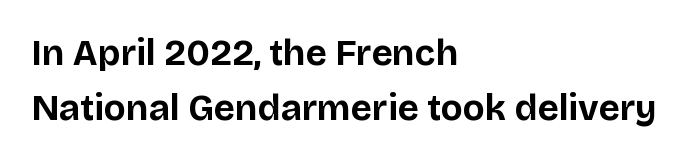
{"serif": "no", "italic": "no", "bold": "yes", "weight": "bold", "width": "normal", "stroke_contrast": "low", "x_height": "large", "monospaced": "no", "underline": "no", "align": "left", "line_spacing": "normal", "line_spacing_ratio": 1.52, "letter_spacing": "normal", "letter_spacing_em": 0.0, "glyph_px": 36}
